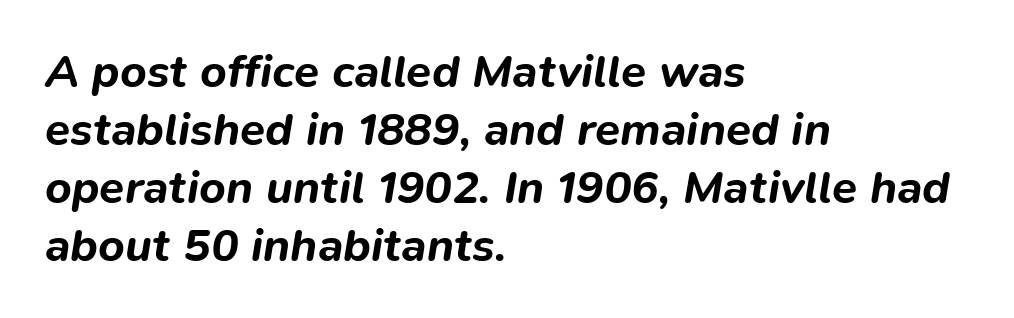
Q: Is the text bold? A: Yes.
Q: Is the text italic (slanted)? A: Yes, it leans right by about 9 degrees.
Q: Is the text underlined? A: No.
Q: How is the paragraph aligned? A: Left-aligned.
Q: Is the spacing between letters normal or unusually wide? A: Normal.
Q: Is the spacing between lines tight, normal or loose? A: Normal.
Q: Width (condensed, normal, or wide)? A: Normal.
Q: Stroke contrast? A: Low.
Q: x-height? A: Medium.
Q: Monospaced? A: No.
